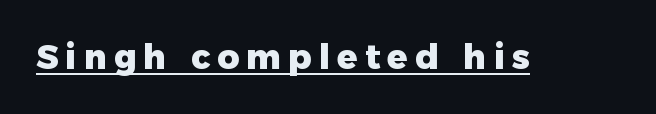
Q: Is the text bold? A: Yes.
Q: Is the text italic (slanted)? A: No, it is upright.
Q: Is the typeface a serif or a sans-serif typeface? A: Sans-serif.
Q: Is the text underlined? A: Yes.
Q: Is the spacing between letters normal or unusually wide? A: Unusually wide.
Q: Width (condensed, normal, or wide)? A: Normal.
Q: Stroke contrast? A: Low.
Q: x-height? A: Medium.
Q: Monospaced? A: No.
